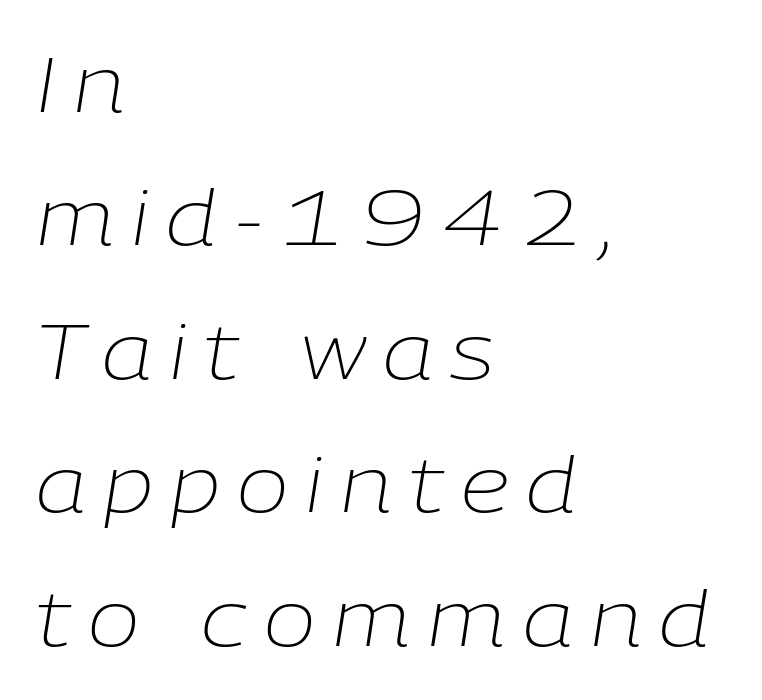
Q: Is the text bold? A: No.
Q: Is the text italic (slanted)? A: Yes, it leans right by about 9 degrees.
Q: Is the text underlined? A: No.
Q: How is the paragraph aligned? A: Left-aligned.
Q: Is the spacing between letters normal or unusually wide? A: Unusually wide.
Q: Width (condensed, normal, or wide)? A: Normal.
Q: Stroke contrast? A: Low.
Q: x-height? A: Medium.
Q: Monospaced? A: No.
